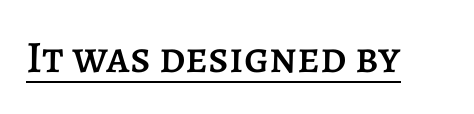
Q: Is the text italic (slanted)? A: No, it is upright.
Q: Is the text underlined? A: Yes.
Q: Is the spacing between letters normal or unusually wide? A: Normal.
Q: Width (condensed, normal, or wide)? A: Normal.
Q: Stroke contrast? A: Low.
Q: x-height? A: Large.
Q: Monospaced? A: No.
